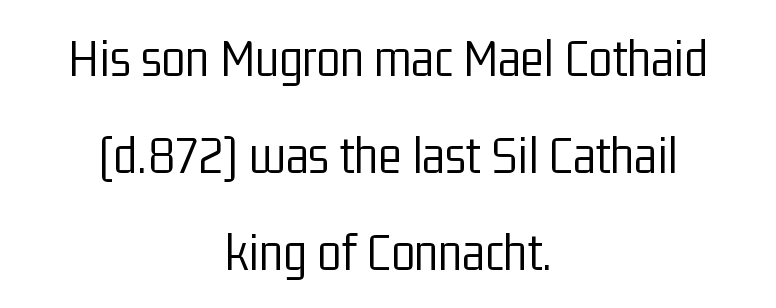
The typeface has the unassuming heft of standard copy or less. The lines are quadded center. Look at the tracking — it's just the regular setting, nothing added. Serif or sans? Sans — the stroke terminals are bare.
